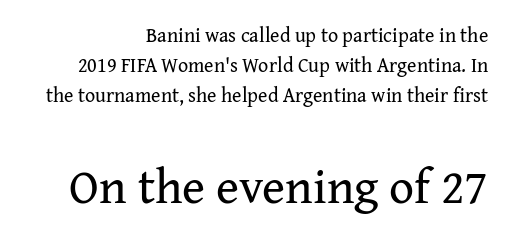
Q: Is the text bold? A: No.
Q: Is the text italic (slanted)? A: No, it is upright.
Q: Is the typeface a serif or a sans-serif typeface? A: Serif.
Q: Is the text underlined? A: No.
Q: Is the spacing between letters normal or unusually wide? A: Normal.
Q: Is the spacing between lines tight, normal or loose? A: Normal.
Q: Which block of text is set in a larger size, the first (top) or the second (bottom)? A: The second (bottom) one.
Q: Width (condensed, normal, or wide)? A: Normal.
Q: Stroke contrast? A: Medium.
Q: x-height? A: Medium.
Q: Monospaced? A: No.
